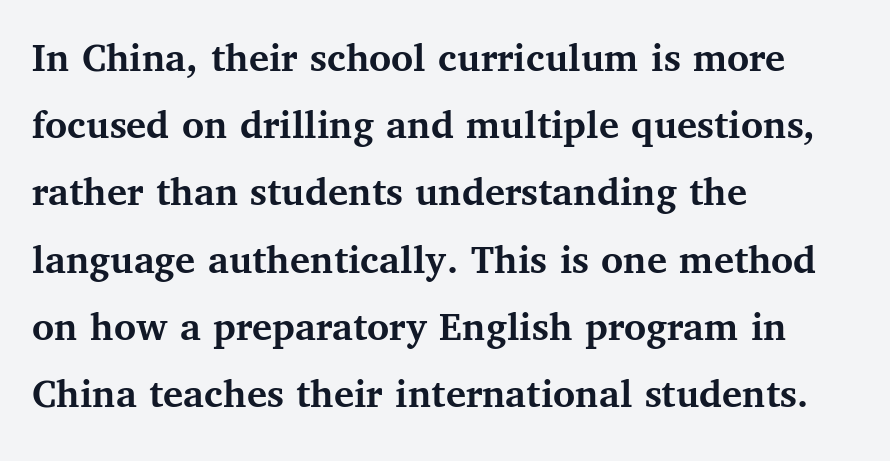
Upright lettering throughout. Each line starts at the same left margin while the right side varies. Serifs: yes, visible at the terminals of the letterforms. Interline gaps are of average width in this sample. Bare-footed words on every line. Strokes here are thick enough to call this a true bold.
